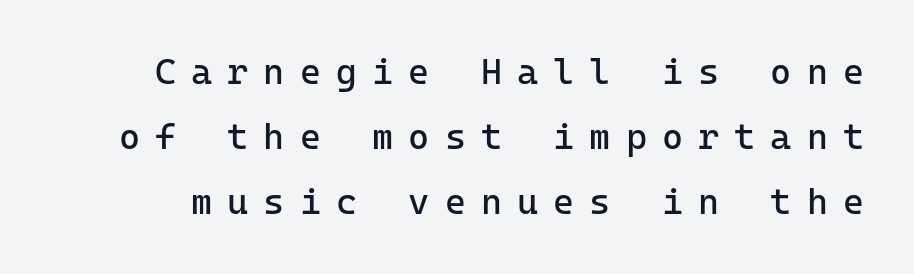
Honestly, there is no underline to notice here at all. Is there any slant? The stems are plumb. In terms of letterform style, serifs are entirely absent. Tracking here is generous; glyphs stand well apart from one another. Stroke mass is kept to a normal reading level or below. Here the designer chose a console-style face with uniform glyph widths.
